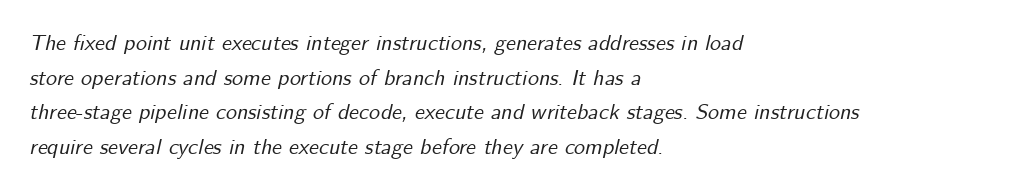
Compared with typical paragraphs, the rows here are spaced about the same. The rag falls on the right side of this text block. Glance below the letters and you will spot only blank space. This sample uses an oblique cut, with every glyph tilted off the vertical. The passage shown has conventional tracking throughout.
